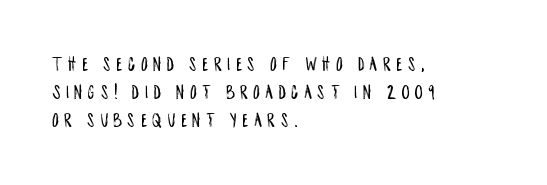
Q: Is the text italic (slanted)? A: No, it is upright.
Q: Is the text underlined? A: No.
Q: How is the paragraph aligned? A: Left-aligned.
Q: Is the spacing between letters normal or unusually wide? A: Unusually wide.
Q: Is the spacing between lines tight, normal or loose? A: Normal.
